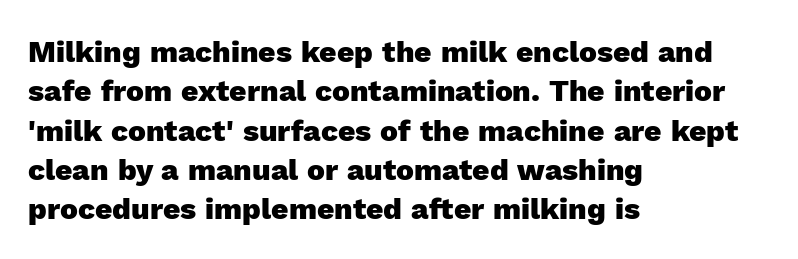
The image shows 30 px heavy sans-serif type, upright; set left-aligned, normal line spacing (1.31x), normal letter spacing, not underlined; a medium x-height.
